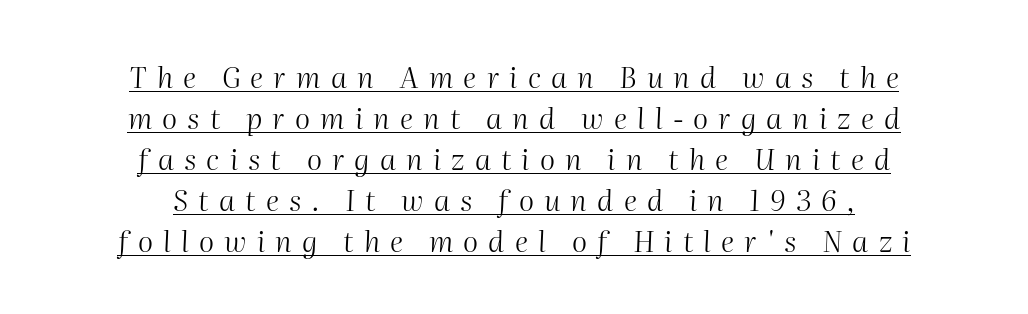
{"italic": "yes", "lean": "right", "slant_degrees": 2, "bold": "no", "weight": "light", "width": "normal", "stroke_contrast": "medium", "x_height": "medium", "monospaced": "no", "underline": "yes", "align": "center", "line_spacing": "normal", "line_spacing_ratio": 1.41, "letter_spacing": "wide", "letter_spacing_em": 0.35, "glyph_px": 29}
